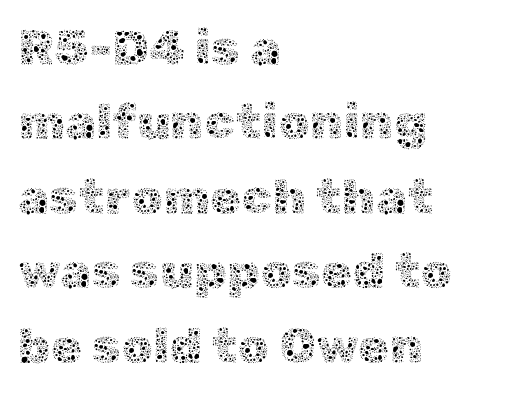
Q: Is the text bold? A: No.
Q: Is the text italic (slanted)? A: No, it is upright.
Q: Is the text underlined? A: No.
Q: How is the paragraph aligned? A: Left-aligned.
Q: Is the spacing between letters normal or unusually wide? A: Normal.
Q: Is the spacing between lines tight, normal or loose? A: Normal.
Q: Width (condensed, normal, or wide)? A: Normal.
Q: x-height? A: Medium.
Q: Monospaced? A: No.
